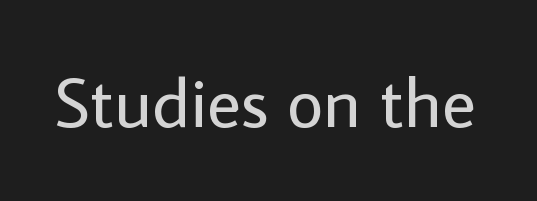
Q: Is the text bold? A: No.
Q: Is the text italic (slanted)? A: No, it is upright.
Q: Is the typeface a serif or a sans-serif typeface? A: Sans-serif.
Q: Is the text underlined? A: No.
Q: Is the spacing between letters normal or unusually wide? A: Normal.
Q: Width (condensed, normal, or wide)? A: Normal.
Q: Stroke contrast? A: Low.
Q: x-height? A: Medium.
Q: Monospaced? A: No.
